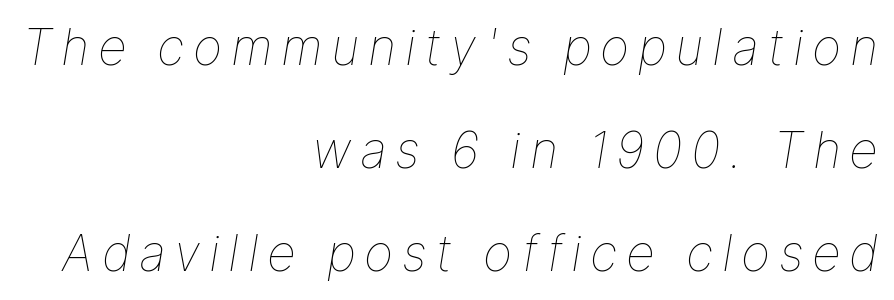
Q: Is the text bold? A: No.
Q: Is the text italic (slanted)? A: Yes, it leans right by about 9 degrees.
Q: Is the text underlined? A: No.
Q: How is the paragraph aligned? A: Right-aligned.
Q: Is the spacing between lines tight, normal or loose? A: Loose.
Q: Width (condensed, normal, or wide)? A: Normal.
Q: Stroke contrast? A: Low.
Q: x-height? A: Medium.
Q: Monospaced? A: No.
